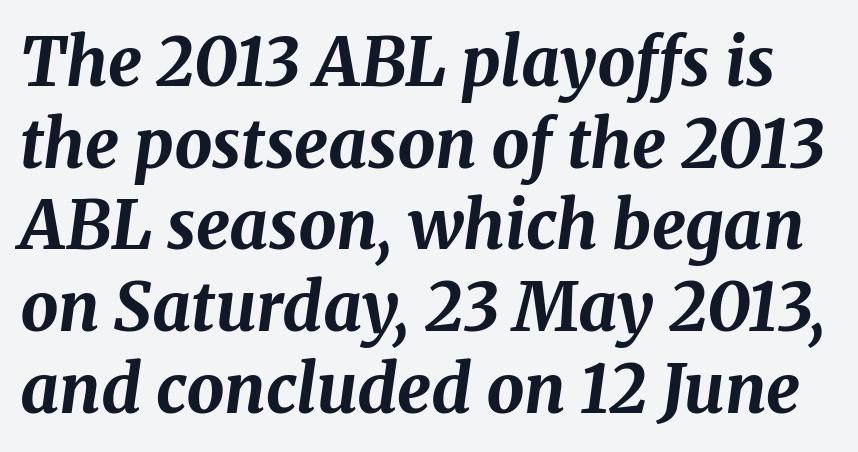
Q: Is the text bold? A: Yes.
Q: Is the text italic (slanted)? A: Yes, it leans right by about 8 degrees.
Q: Is the text underlined? A: No.
Q: Is the spacing between letters normal or unusually wide? A: Normal.
Q: Width (condensed, normal, or wide)? A: Normal.
Q: Stroke contrast? A: Medium.
Q: x-height? A: Medium.
Q: Monospaced? A: No.
